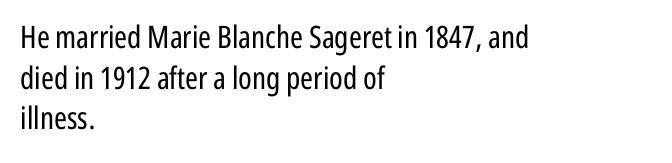
Check the space under the baseline: it is left empty. What's the leading like? Ordinary, nothing unusual. Letterform terminals end flat and unadorned throughout the passage. Characters follow at the spacing the type designer built in.
